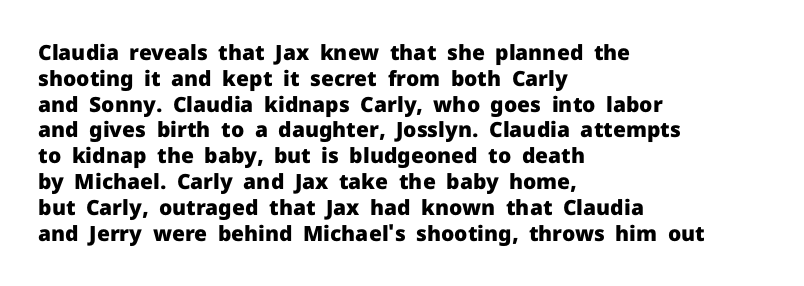
{"italic": "no", "bold": "yes", "underline": "no", "align": "left", "line_spacing_ratio": 1.23, "letter_spacing": "normal", "letter_spacing_em": 0.0, "glyph_px": 21}
